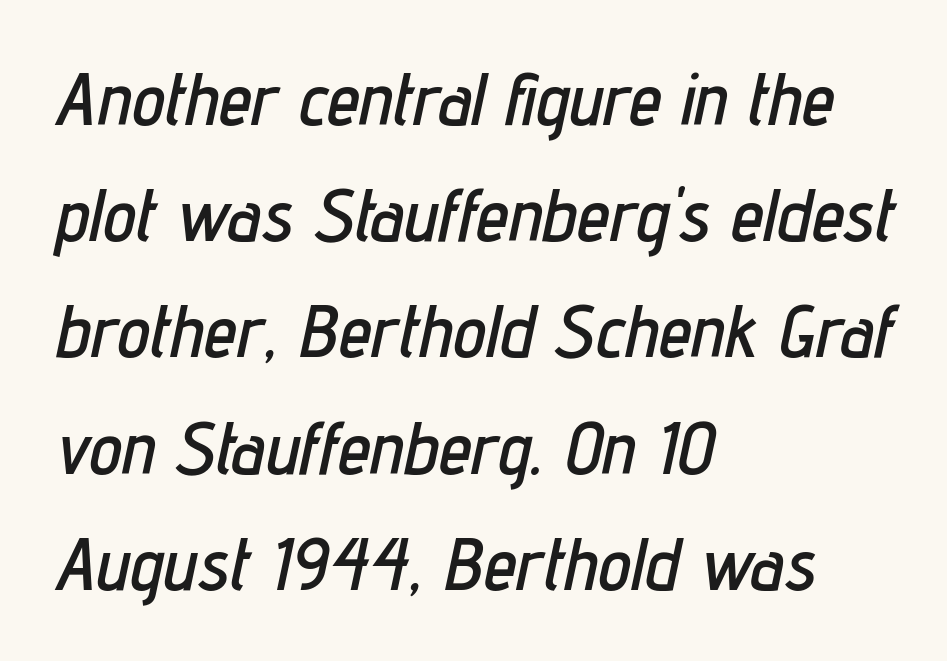
The image shows 74 px condensed type, italic (leaning right); set left-aligned, normal line spacing (1.57x), normal letter spacing, not underlined; low stroke contrast and a medium x-height.
